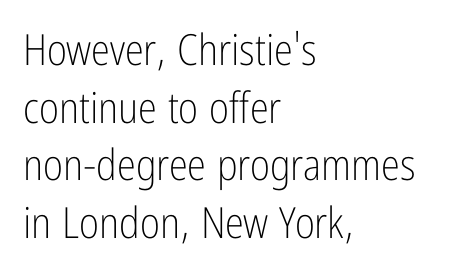
Q: Is the text bold? A: No.
Q: Is the text italic (slanted)? A: No, it is upright.
Q: Is the typeface a serif or a sans-serif typeface? A: Sans-serif.
Q: Is the text underlined? A: No.
Q: How is the paragraph aligned? A: Left-aligned.
Q: Is the spacing between letters normal or unusually wide? A: Normal.
Q: Is the spacing between lines tight, normal or loose? A: Normal.
Q: Width (condensed, normal, or wide)? A: Condensed.
Q: Stroke contrast? A: Low.
Q: x-height? A: Medium.
Q: Monospaced? A: No.
